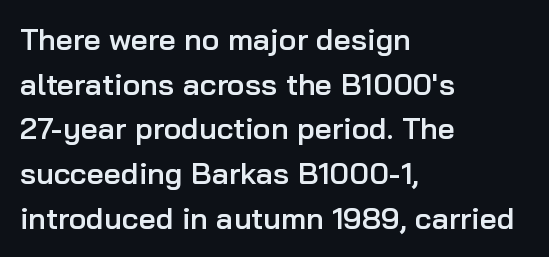
Q: Is the text bold? A: Semi-bold.
Q: Is the text italic (slanted)? A: No, it is upright.
Q: Is the typeface a serif or a sans-serif typeface? A: Sans-serif.
Q: Is the text underlined? A: No.
Q: How is the paragraph aligned? A: Left-aligned.
Q: Is the spacing between letters normal or unusually wide? A: Normal.
Q: Is the spacing between lines tight, normal or loose? A: Normal.
Q: Width (condensed, normal, or wide)? A: Normal.
Q: Stroke contrast? A: Low.
Q: x-height? A: Medium.
Q: Monospaced? A: No.
